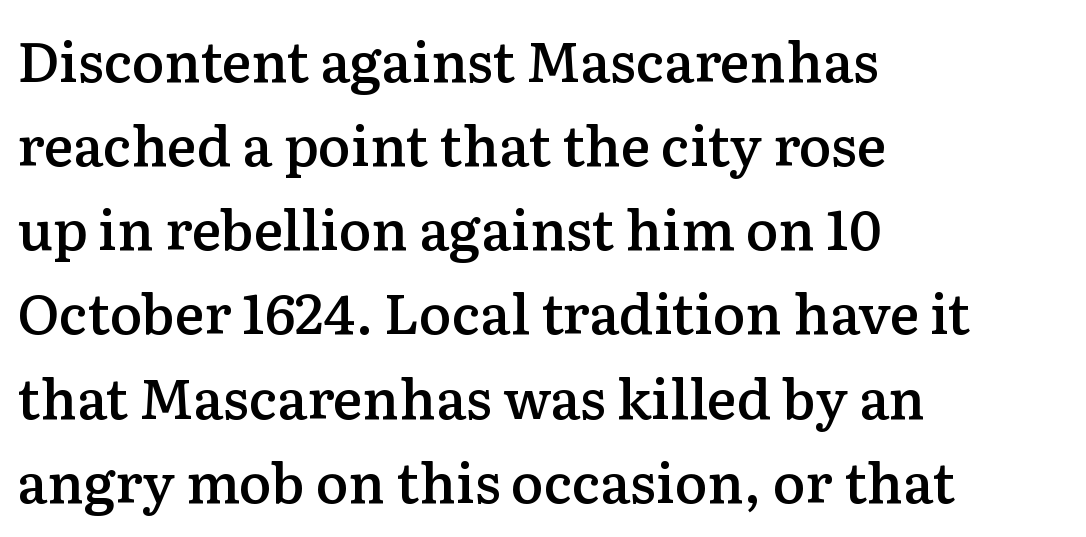
The image shows 55 px semibold serif type, upright; set left-aligned, normal line spacing (1.53x), normal letter spacing, not underlined; low stroke contrast and a medium x-height.
